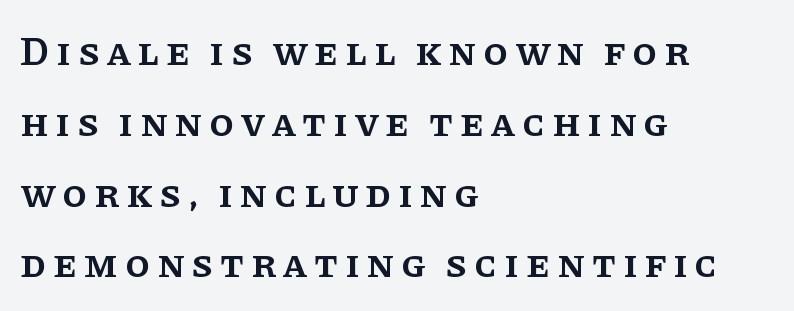
The rendering uses natural spacing where letterforms have individual widths. The zone under the glyphs is completely vacant. Line beginnings align vertically; line endings do not. Heft: intermediate — a semibold.
